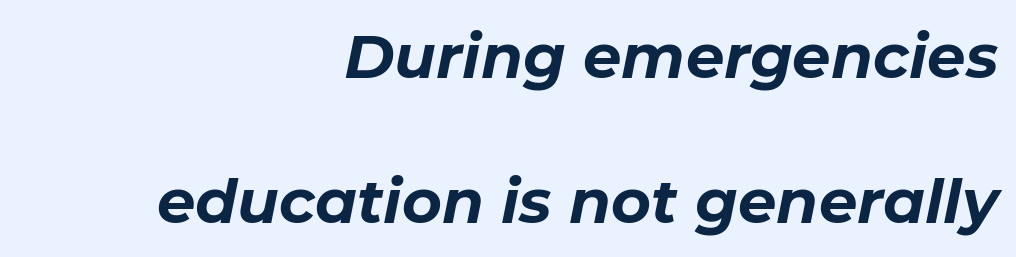
{"italic": "yes", "lean": "right", "slant_degrees": 11, "bold": "yes", "weight": "bold", "width": "normal", "stroke_contrast": "low", "x_height": "medium", "monospaced": "no", "underline": "no", "align": "right", "line_spacing": "loose", "line_spacing_ratio": 2.37, "letter_spacing": "normal", "letter_spacing_em": 0.0, "glyph_px": 61}
